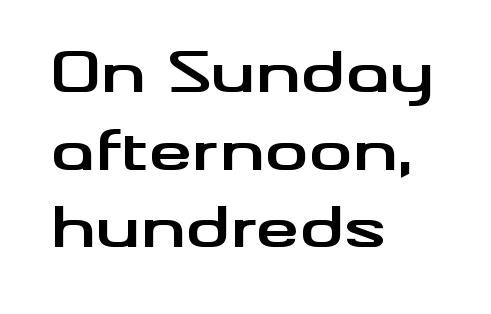
Letters rest on an invisible, unmarked baseline. No italicization has been applied; the sample stays upright. Check where the strokes stop: nothing finishes them off — pure sans. Is the block centered? No — it sits flush against the left margin.
